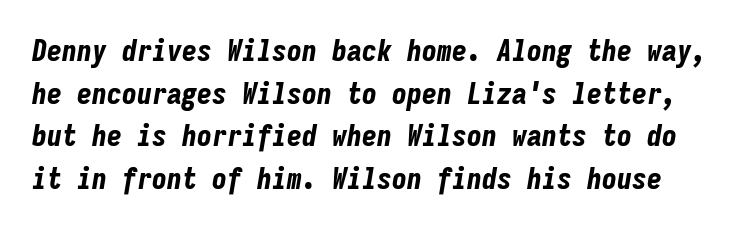
The image shows 30 px bold, condensed type, italic (leaning right), monospaced; set normal line spacing (1.42x), normal letter spacing, not underlined; low stroke contrast and a medium x-height.
